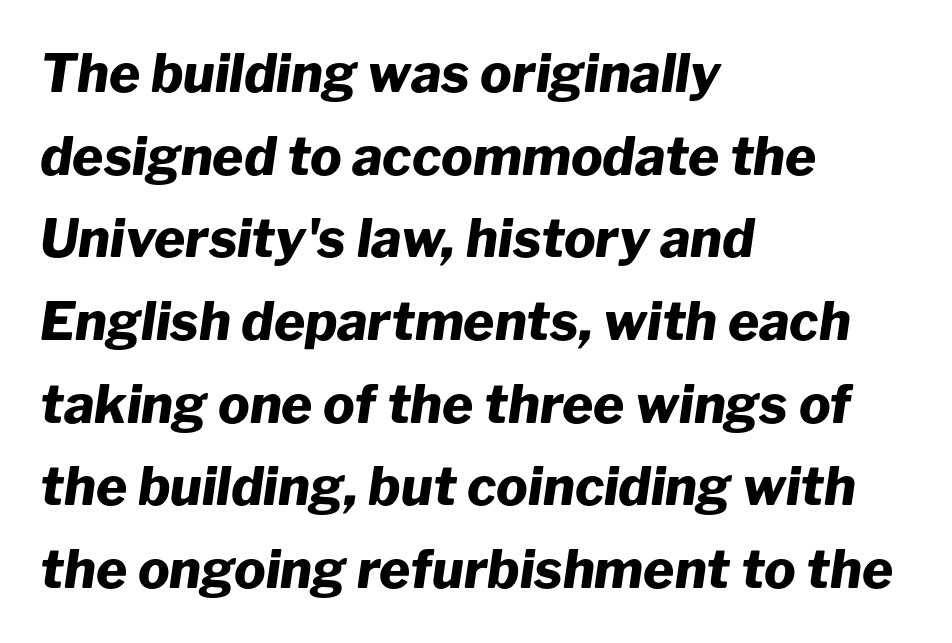
The image shows 53 px heavy type, italic (leaning right); set left-aligned, normal line spacing (1.56x), normal letter spacing, not underlined; low stroke contrast and a medium x-height.
